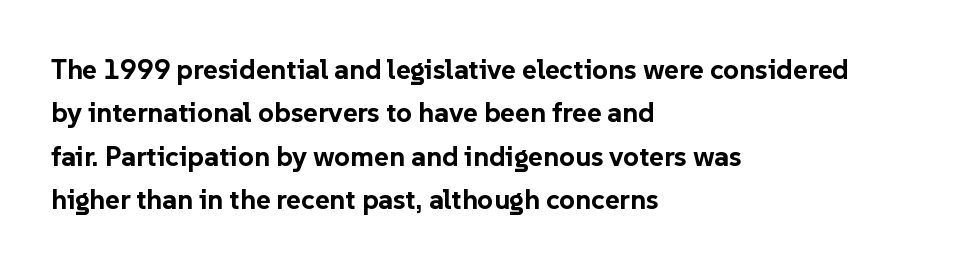
This sample uses plain, unmodified letter spacing. Pretty heavy lettering here — definitely bold. Descenders are the only things crossing below the line. I'd call this a sans setting — the letters go barefoot. Characters remain perfectly vertical along every line. Horizontally, the lines are justified to the leading edge only.
